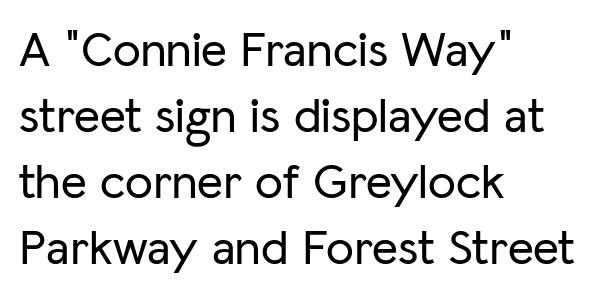
{"serif": "no", "italic": "no", "width": "normal", "stroke_contrast": "low", "x_height": "medium", "monospaced": "no", "underline": "no", "align": "left", "line_spacing": "normal", "line_spacing_ratio": 1.32, "letter_spacing": "normal", "letter_spacing_em": 0.0, "glyph_px": 50}
